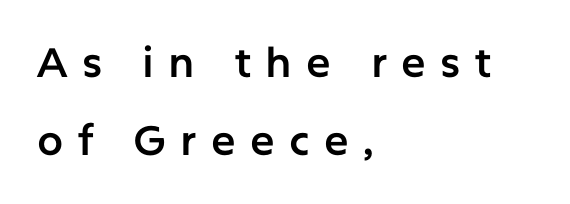
The image shows 41 px sans-serif type, upright; set left-aligned, loose line spacing (1.91x), unusually wide letter spacing (+0.35 em), not underlined; low stroke contrast and a medium x-height.
